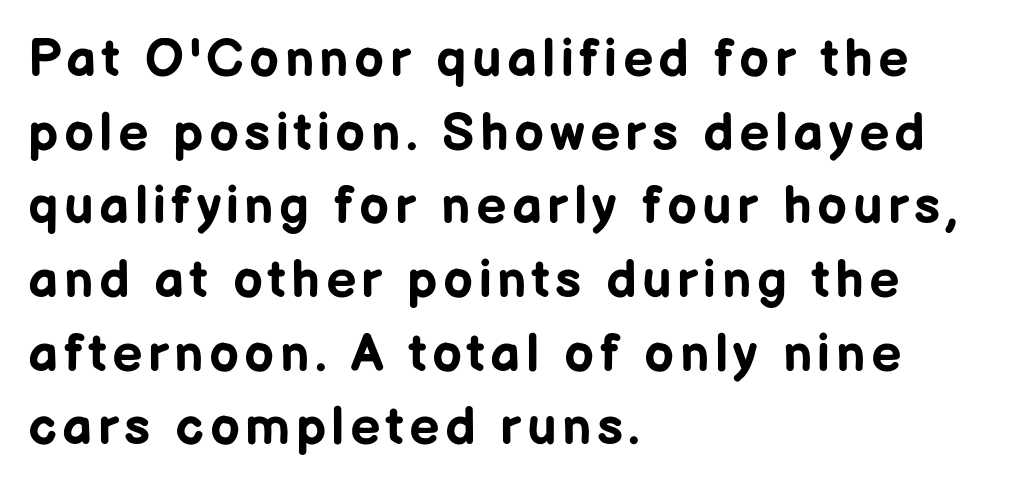
{"serif": "no", "italic": "no", "bold": "yes", "weight": "bold", "width": "normal", "stroke_contrast": "low", "x_height": "medium", "monospaced": "no", "underline": "no", "align": "left", "line_spacing": "normal", "line_spacing_ratio": 1.39, "glyph_px": 53}
